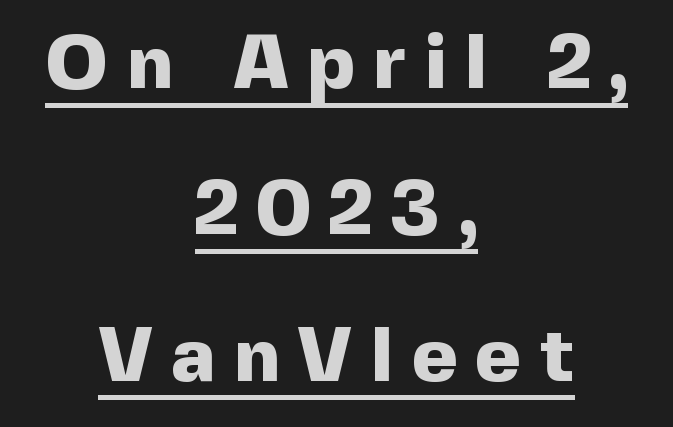
{"serif": "no", "italic": "no", "bold": "yes", "weight": "heavy", "width": "normal", "x_height": "medium", "monospaced": "no", "underline": "yes", "align": "center", "line_spacing": "loose", "line_spacing_ratio": 1.9, "letter_spacing": "wide", "letter_spacing_em": 0.25, "glyph_px": 77}
